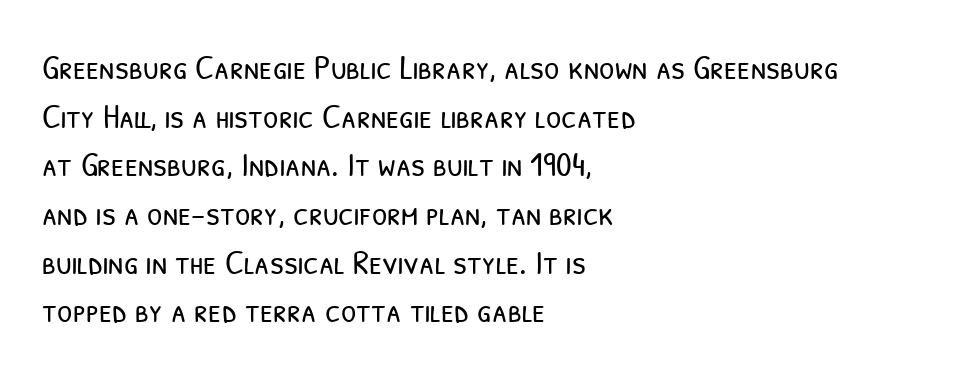
The setting favours the left margin, as ordinary paragraphs usually do. Unlike a traditional serif, this face leaves its strokes unadorned. Each row of text sits above clean, open space. Looks like regular typesetting: each glyph gets only the width it needs. Is the letter spacing exaggerated? No — it looks like the ordinary default. Compared with a typical body face, this is equally light or lighter still.
